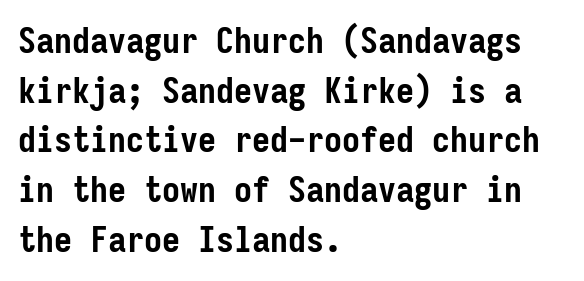
Q: Is the text bold? A: Yes.
Q: Is the text italic (slanted)? A: No, it is upright.
Q: Is the typeface a serif or a sans-serif typeface? A: Sans-serif.
Q: Is the text underlined? A: No.
Q: How is the paragraph aligned? A: Left-aligned.
Q: Is the spacing between letters normal or unusually wide? A: Normal.
Q: Is the spacing between lines tight, normal or loose? A: Normal.
Q: Width (condensed, normal, or wide)? A: Condensed.
Q: Stroke contrast? A: Low.
Q: x-height? A: Medium.
Q: Monospaced? A: Yes.
